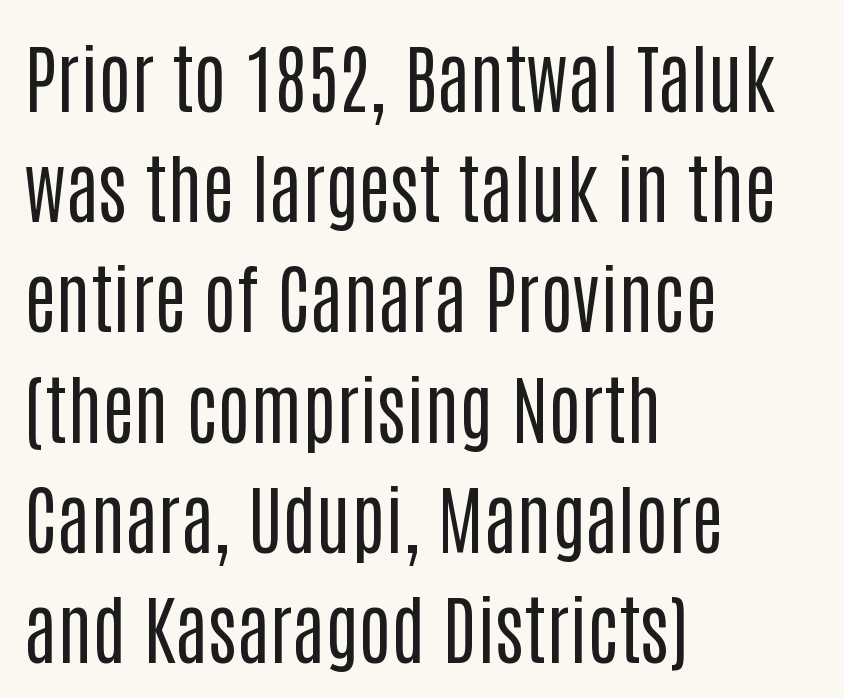
The image shows 76 px regular-weight, condensed sans-serif type, upright; set left-aligned, normal line spacing (1.45x), normal letter spacing, not underlined; low stroke contrast and a large x-height.
